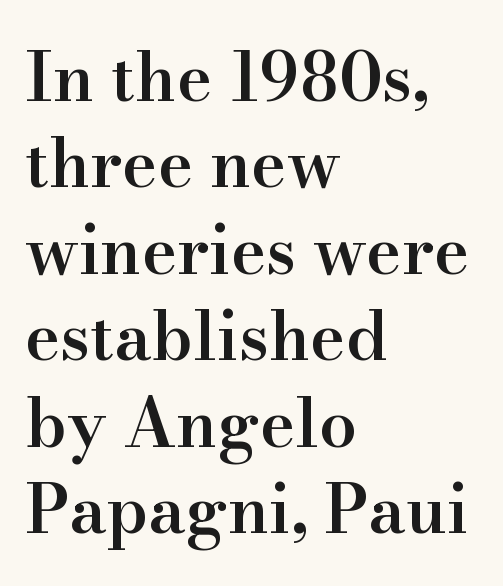
Q: Is the text bold? A: Semi-bold.
Q: Is the text italic (slanted)? A: No, it is upright.
Q: Is the typeface a serif or a sans-serif typeface? A: Serif.
Q: Is the text underlined? A: No.
Q: How is the paragraph aligned? A: Left-aligned.
Q: Is the spacing between letters normal or unusually wide? A: Normal.
Q: Is the spacing between lines tight, normal or loose? A: Normal.
Q: Width (condensed, normal, or wide)? A: Normal.
Q: Stroke contrast? A: High.
Q: x-height? A: Small.
Q: Monospaced? A: No.
